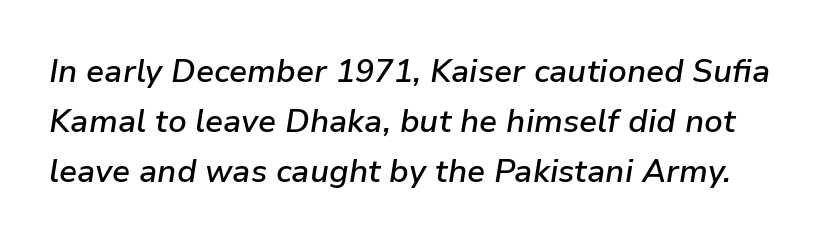
The passage shown is semibold, sitting just below true bold. Each new line begins a customary step beneath the previous one. Spacing verdict: proportional, widths tailored to each character. It's the slanting kind of type. Glance below the letters and you will spot only blank space. Tracking value appears to be zero — textbook default spacing.
